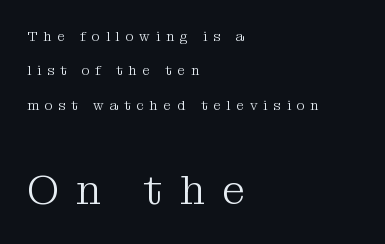
How are the letters spaced? Widely, with obvious added tracking. Regarding serifs, this sample has them. Think of a printed novel: that variable character pitch is what you see here. Size contrast runs from small at the top to large at the bottom. No letter is thick-stroked: the sample isn't bold.
